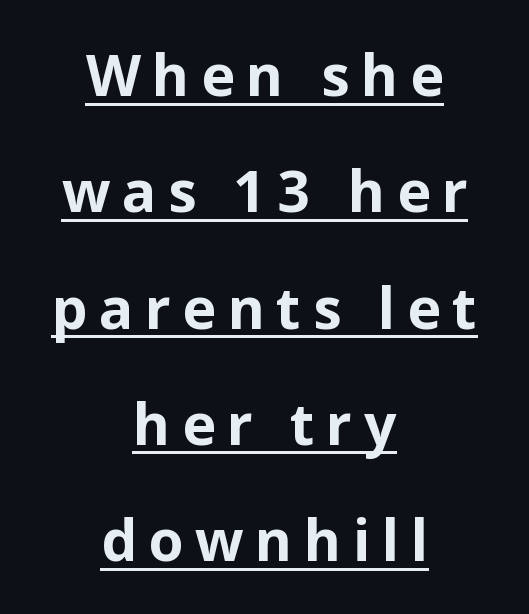
{"serif": "no", "italic": "no", "bold": "yes", "weight": "bold", "width": "normal", "stroke_contrast": "low", "x_height": "medium", "monospaced": "no", "underline": "yes", "align": "center", "line_spacing": "loose", "line_spacing_ratio": 2.04, "letter_spacing": "wide", "letter_spacing_em": 0.2, "glyph_px": 57}
